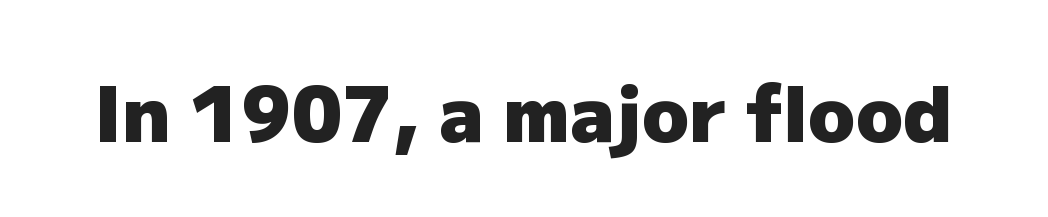
The image shows 77 px heavy sans-serif type, upright; set normal letter spacing, not underlined; low stroke contrast and a medium x-height.
